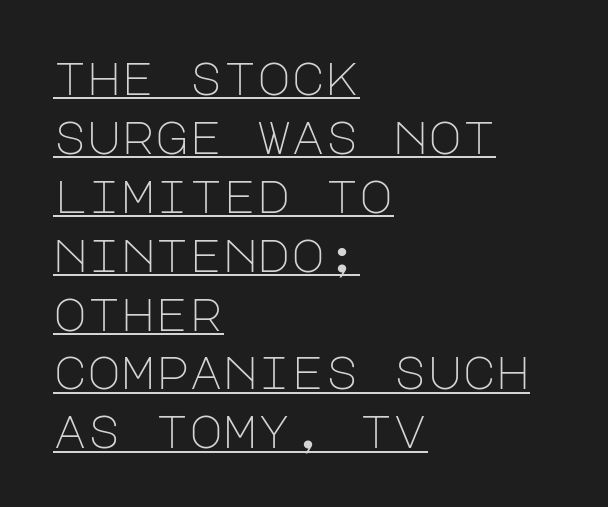
Has an underline been added? It has. The space between consecutive lines is moderate. No letter is thick-stroked: the sample isn't bold. No feet cap the strokes, marking this as sans-serif type. Observe the ordinary spacing: letters are neighbours, not strangers. Is the block centered? No — it sits flush against the left margin.
